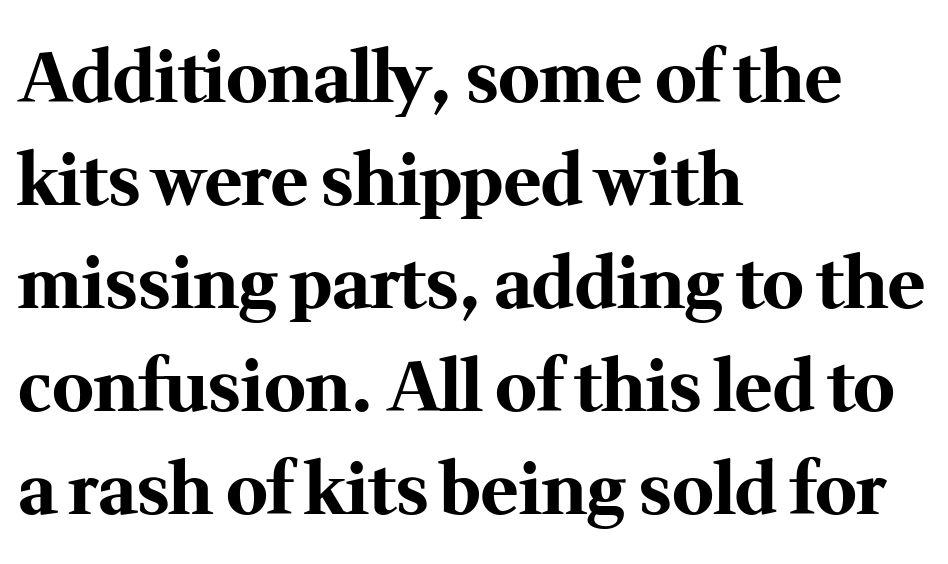
Q: Is the text bold? A: Yes.
Q: Is the text italic (slanted)? A: No, it is upright.
Q: Is the typeface a serif or a sans-serif typeface? A: Serif.
Q: Is the text underlined? A: No.
Q: How is the paragraph aligned? A: Left-aligned.
Q: Is the spacing between letters normal or unusually wide? A: Normal.
Q: Is the spacing between lines tight, normal or loose? A: Normal.
Q: Width (condensed, normal, or wide)? A: Normal.
Q: Stroke contrast? A: Medium.
Q: x-height? A: Medium.
Q: Monospaced? A: No.
